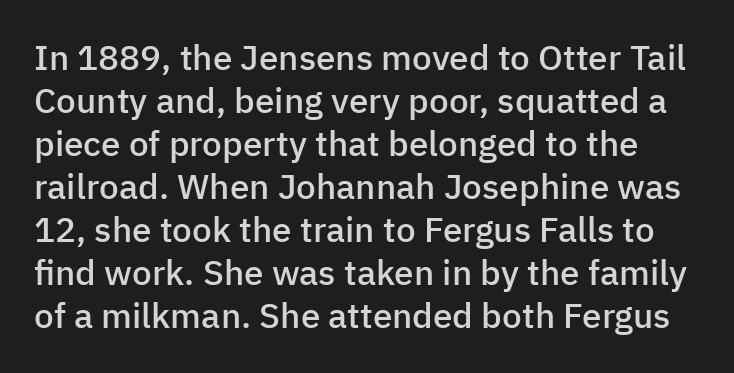
Q: Is the text bold? A: Semi-bold.
Q: Is the text italic (slanted)? A: No, it is upright.
Q: Is the typeface a serif or a sans-serif typeface? A: Sans-serif.
Q: Is the text underlined? A: No.
Q: Is the spacing between letters normal or unusually wide? A: Normal.
Q: Width (condensed, normal, or wide)? A: Normal.
Q: Stroke contrast? A: Low.
Q: x-height? A: Medium.
Q: Monospaced? A: No.
